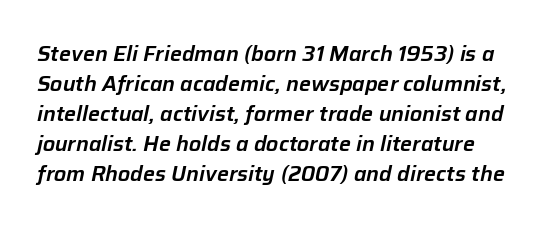
Q: Is the text italic (slanted)? A: Yes, it leans right by about 12 degrees.
Q: Is the text underlined? A: No.
Q: Is the spacing between letters normal or unusually wide? A: Normal.
Q: Is the spacing between lines tight, normal or loose? A: Normal.
